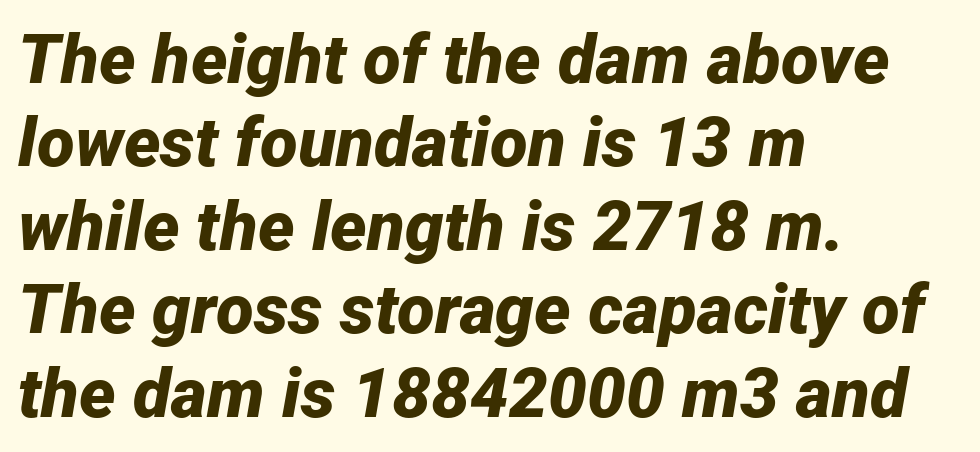
The image shows 69 px bold type, italic (leaning right); set left-aligned, line spacing 1.21x, normal letter spacing, not underlined; low stroke contrast and a medium x-height.
